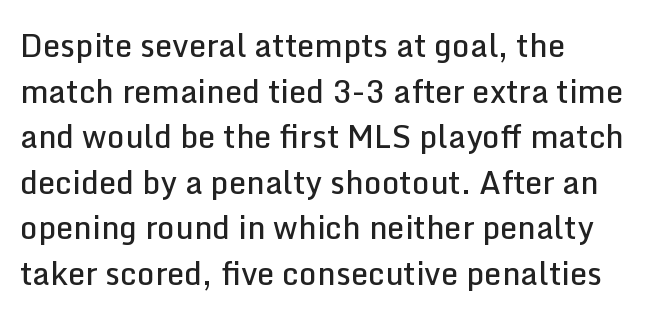
The image shows 31 px semibold sans-serif type, upright; set left-aligned, normal line spacing (1.47x), normal letter spacing, not underlined; low stroke contrast and a medium x-height.
